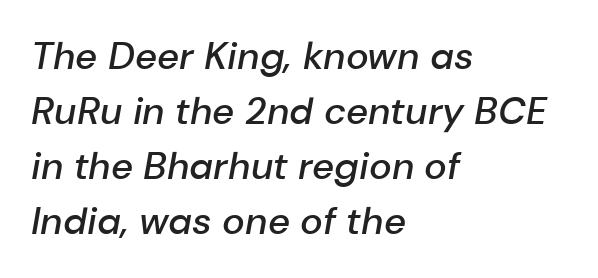
Q: Is the text bold? A: Semi-bold.
Q: Is the text italic (slanted)? A: Yes, it leans right by about 10 degrees.
Q: Is the text underlined? A: No.
Q: How is the paragraph aligned? A: Left-aligned.
Q: Is the spacing between letters normal or unusually wide? A: Normal.
Q: Is the spacing between lines tight, normal or loose? A: Normal.
Q: Width (condensed, normal, or wide)? A: Normal.
Q: Stroke contrast? A: Low.
Q: x-height? A: Medium.
Q: Monospaced? A: No.
